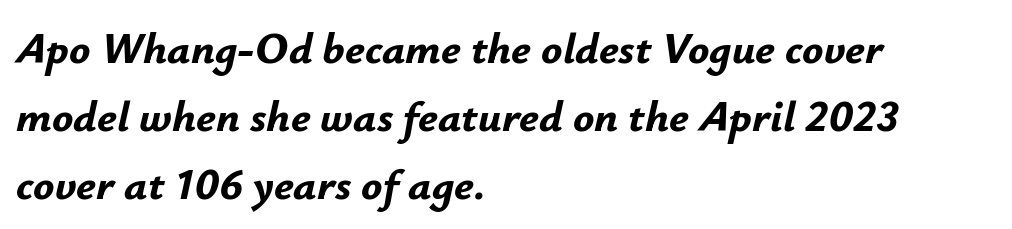
Unmarked baselines from the first word to the last. Spacing verdict: proportional, widths tailored to each character. This sample uses plain, unmodified letter spacing. These lines carry a lot of weight — the face is fully bold. The passage shown stacks its lines at a standard gap. All the whitespace from short lines collects on the right.
